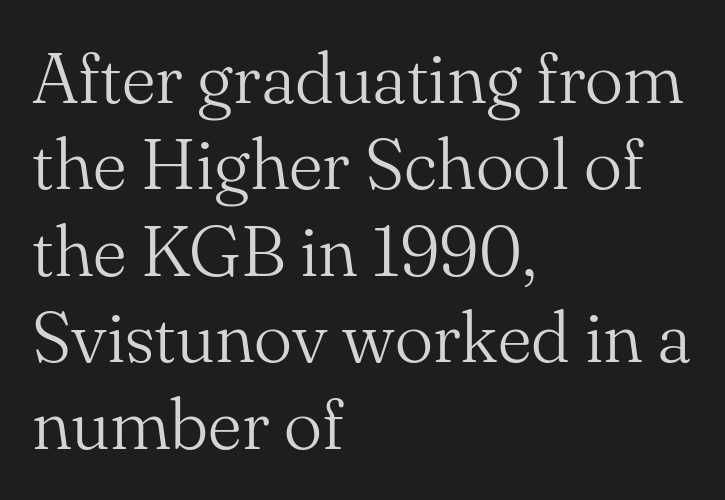
The image shows 72 px light serif type, upright; set left-aligned, line spacing 1.2x, normal letter spacing, not underlined; medium stroke contrast and a small x-height.
